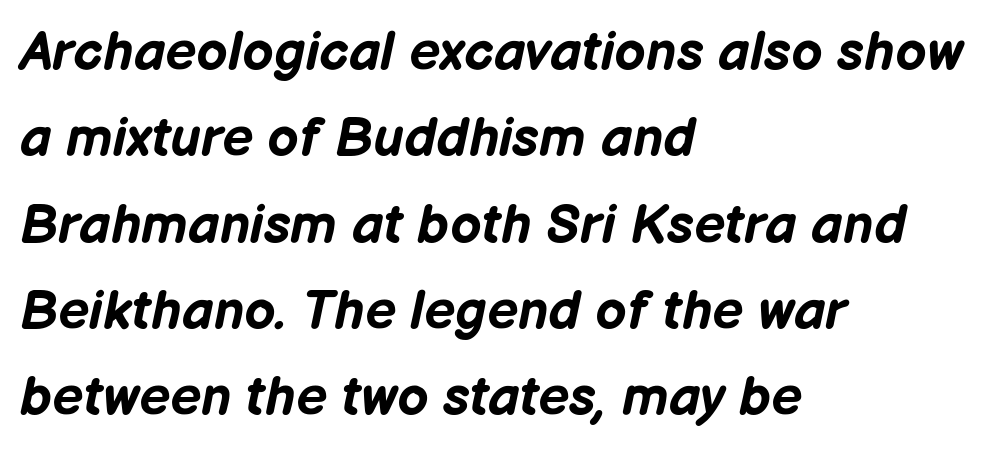
The image shows 55 px bold type, italic (leaning right); set left-aligned, normal line spacing (1.57x), normal letter spacing, not underlined; low stroke contrast and a medium x-height.
